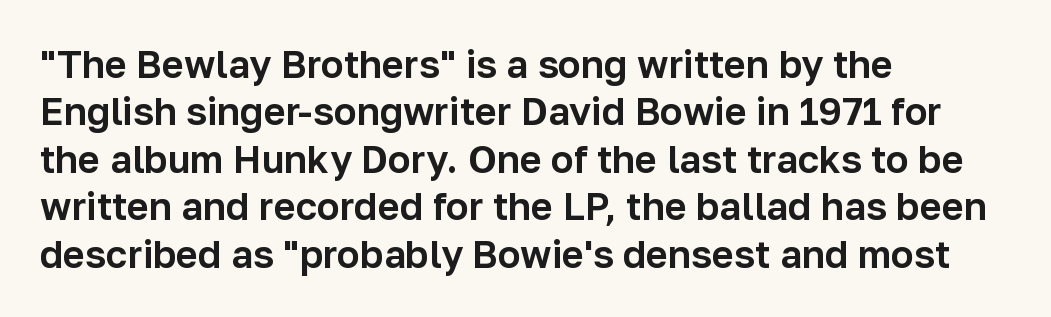
Q: Is the text italic (slanted)? A: No, it is upright.
Q: Is the typeface a serif or a sans-serif typeface? A: Sans-serif.
Q: Is the text underlined? A: No.
Q: How is the paragraph aligned? A: Left-aligned.
Q: Is the spacing between letters normal or unusually wide? A: Normal.
Q: Is the spacing between lines tight, normal or loose? A: Normal.
Q: Width (condensed, normal, or wide)? A: Normal.
Q: Stroke contrast? A: Low.
Q: x-height? A: Medium.
Q: Monospaced? A: No.
